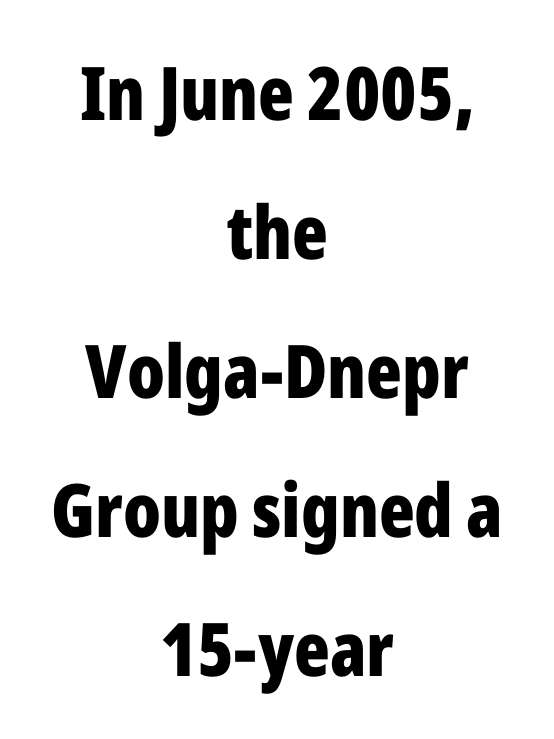
{"serif": "no", "italic": "no", "bold": "yes", "weight": "bold", "width": "condensed", "stroke_contrast": "low", "x_height": "medium", "monospaced": "no", "underline": "no", "align": "center", "line_spacing_ratio": 1.88, "letter_spacing": "normal", "letter_spacing_em": 0.0, "glyph_px": 74}
